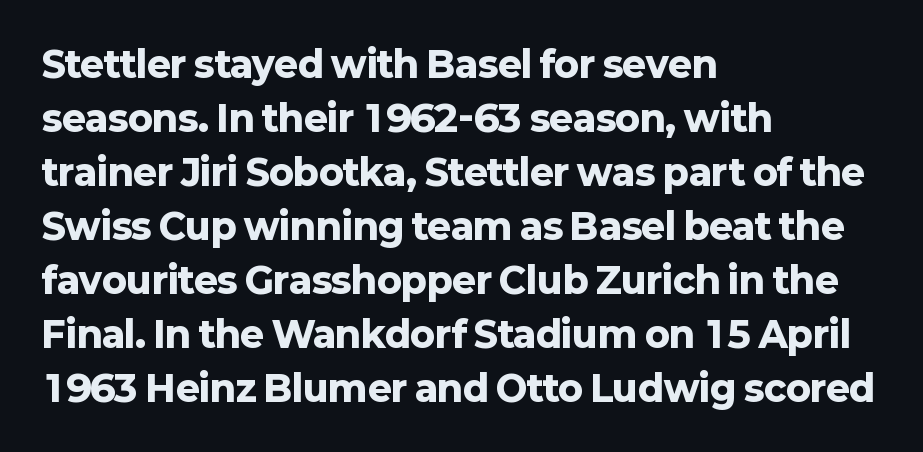
What weight is shown? A full bold with thick strokes. Visually the block forms a straight wall on the left and a jagged coastline on the right. Letters rest on an invisible, unmarked baseline. Notice how descenders clear the ascenders below comfortably — that's standard leading.
